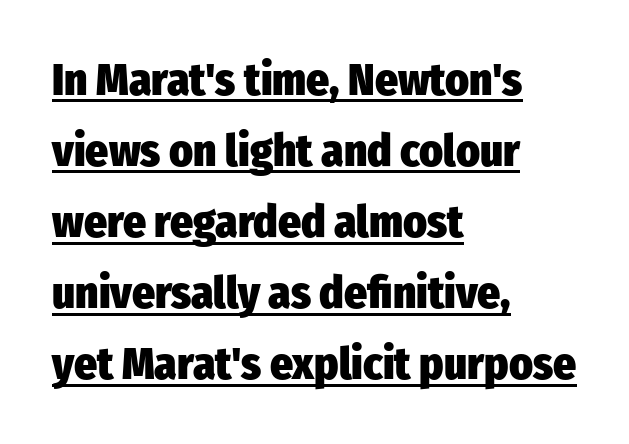
Q: Is the text bold? A: Yes.
Q: Is the text italic (slanted)? A: No, it is upright.
Q: Is the typeface a serif or a sans-serif typeface? A: Sans-serif.
Q: Is the text underlined? A: Yes.
Q: How is the paragraph aligned? A: Left-aligned.
Q: Is the spacing between letters normal or unusually wide? A: Normal.
Q: Is the spacing between lines tight, normal or loose? A: Normal.
Q: Width (condensed, normal, or wide)? A: Condensed.
Q: Stroke contrast? A: Low.
Q: x-height? A: Medium.
Q: Monospaced? A: No.
